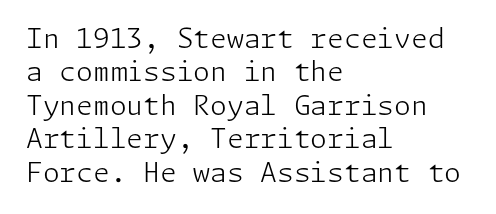
No letter is thick-stroked: the sample isn't bold. This rendering leaves character spacing at its baseline value. A bare baseline throughout the passage. Line beginnings align vertically; line endings do not. This sample uses an upright cut, with every glyph sitting square on the baseline.
